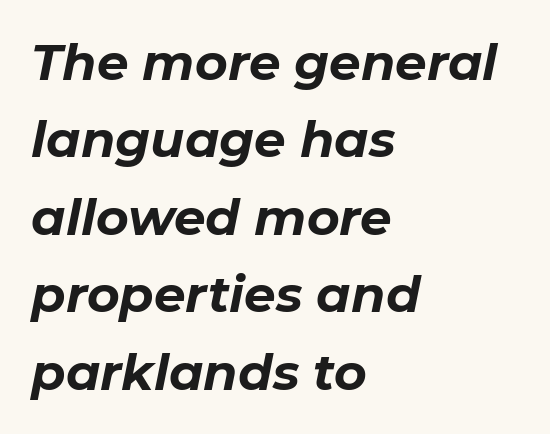
The lines are quadded left. Short note: letters normally spaced. Reading down the column, the eye jumps a familiar distance to each next line. When letters slant like this, we call the style italic. Think of a printed novel: that variable character pitch is what you see here.
